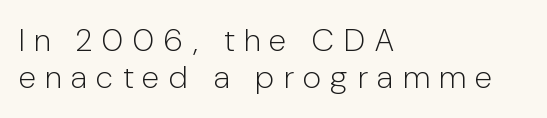
Q: Is the text bold? A: No.
Q: Is the text italic (slanted)? A: No, it is upright.
Q: Is the typeface a serif or a sans-serif typeface? A: Sans-serif.
Q: Is the text underlined? A: No.
Q: How is the paragraph aligned? A: Left-aligned.
Q: Is the spacing between letters normal or unusually wide? A: Unusually wide.
Q: Width (condensed, normal, or wide)? A: Condensed.
Q: Stroke contrast? A: Low.
Q: x-height? A: Medium.
Q: Monospaced? A: No.
